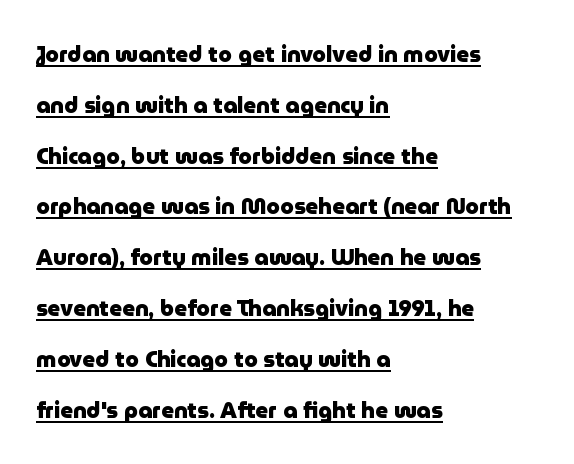
The lettering holds an erect, upright posture throughout. The rendering anchors every line to the left-hand side. Quick note: interline space is abundant. Spacing between characters is what you'd get straight out of the box.
